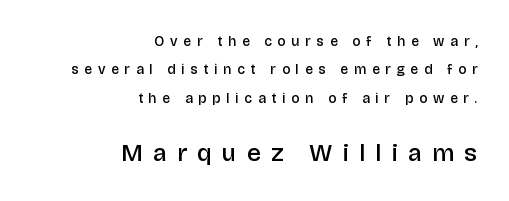
Q: Is the text bold? A: Semi-bold.
Q: Is the text italic (slanted)? A: No, it is upright.
Q: Is the text underlined? A: No.
Q: How is the paragraph aligned? A: Right-aligned.
Q: Is the spacing between letters normal or unusually wide? A: Unusually wide.
Q: Is the spacing between lines tight, normal or loose? A: Loose.
Q: Which block of text is set in a larger size, the first (top) or the second (bottom)? A: The second (bottom) one.
